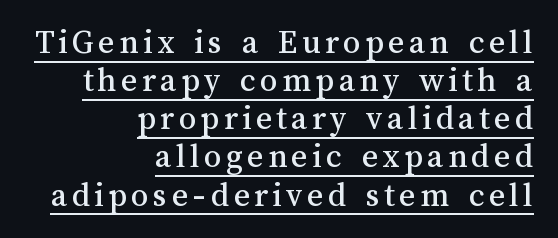
The image shows 35 px text type, upright; set right-aligned, tight line spacing (1.09x), underlined; medium stroke contrast and a medium x-height.
